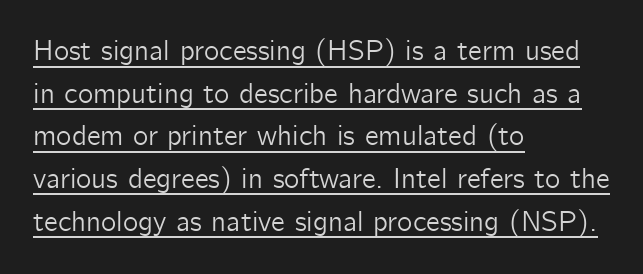
Q: Is the text italic (slanted)? A: No, it is upright.
Q: Is the typeface a serif or a sans-serif typeface? A: Sans-serif.
Q: Is the text underlined? A: Yes.
Q: How is the paragraph aligned? A: Left-aligned.
Q: Is the spacing between letters normal or unusually wide? A: Normal.
Q: Is the spacing between lines tight, normal or loose? A: Normal.
Q: Width (condensed, normal, or wide)? A: Normal.
Q: Stroke contrast? A: Low.
Q: x-height? A: Medium.
Q: Monospaced? A: No.
